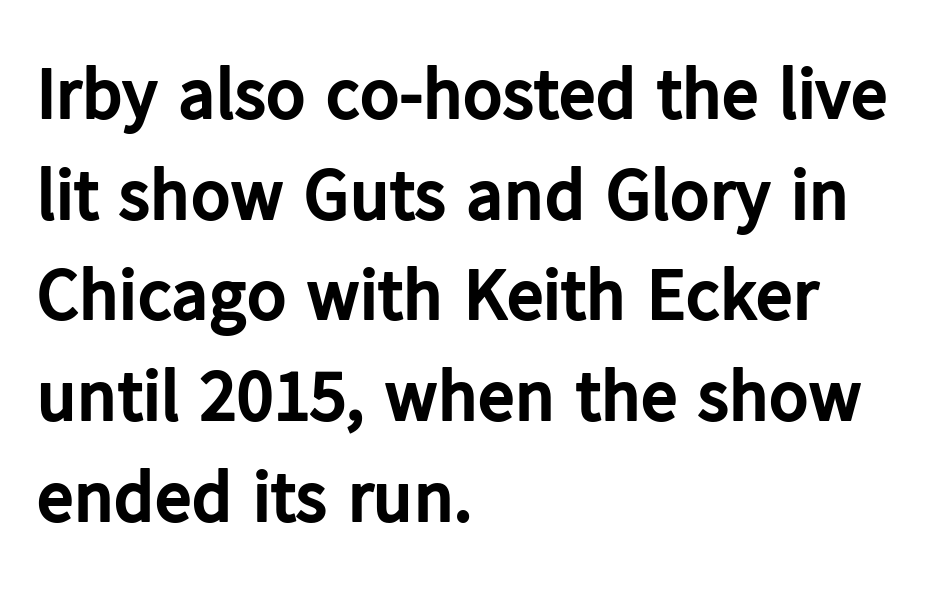
{"serif": "no", "italic": "no", "bold": "yes", "weight": "bold", "width": "normal", "stroke_contrast": "low", "x_height": "medium", "monospaced": "no", "underline": "no", "align": "left", "line_spacing": "normal", "line_spacing_ratio": 1.36, "letter_spacing": "normal", "letter_spacing_em": 0.0, "glyph_px": 74}
